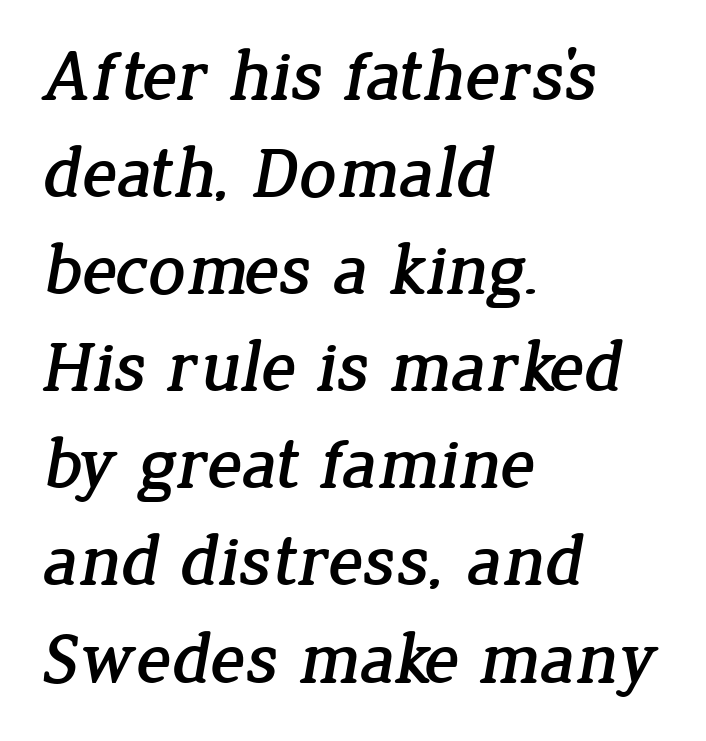
The image shows 73 px serif type; set left-aligned, normal line spacing (1.33x), normal letter spacing, not underlined; low stroke contrast and a medium x-height.
